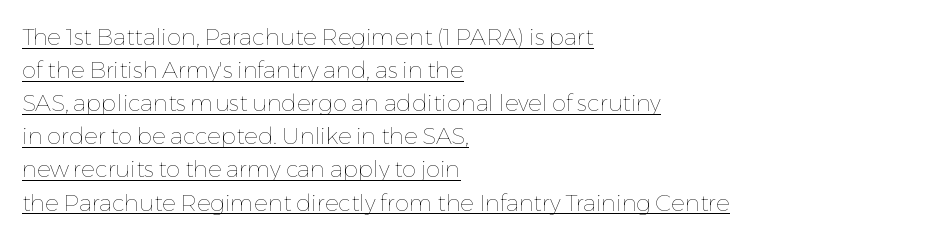
Stroke thickness stays within the range of a standard reading face or lighter. Honestly, the row spacing looks completely unremarkable. Somebody hit Ctrl+U on this one — the words are underlined. You can tell it's not italic because the verticals are truly vertical.
